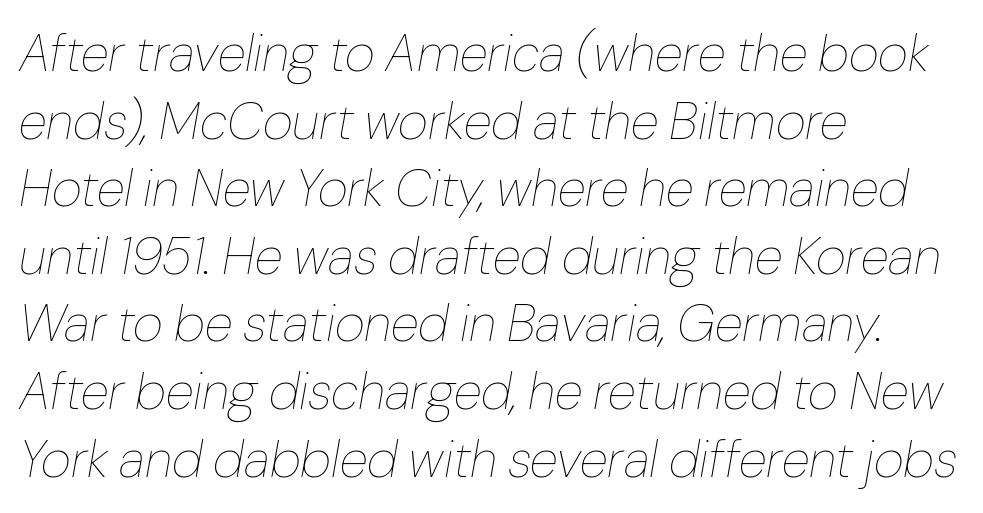
These lines are rendered in a variable-pitch font. Honestly, the row spacing looks completely unremarkable. Underlining? Definitely not there. The passage shown is not bold in any degree.
